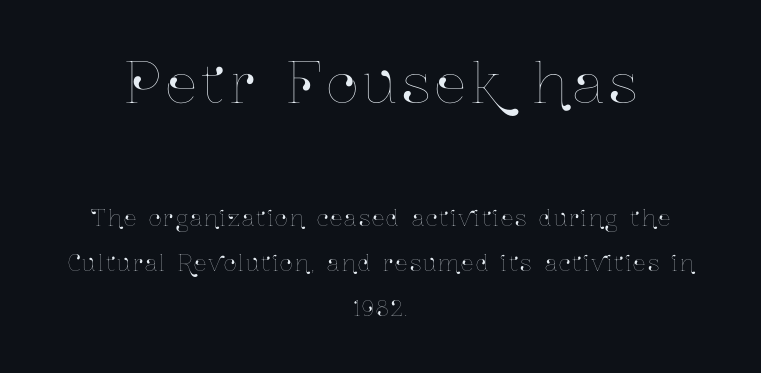
Check under the words: just untouched page. Posture: straight, roman, zero tilt. If you measured baseline to baseline, you'd find a long distance. The letters advance in unequal steps, a hallmark of proportional type. Larger block? The one above; the one below is distinctly smaller.
